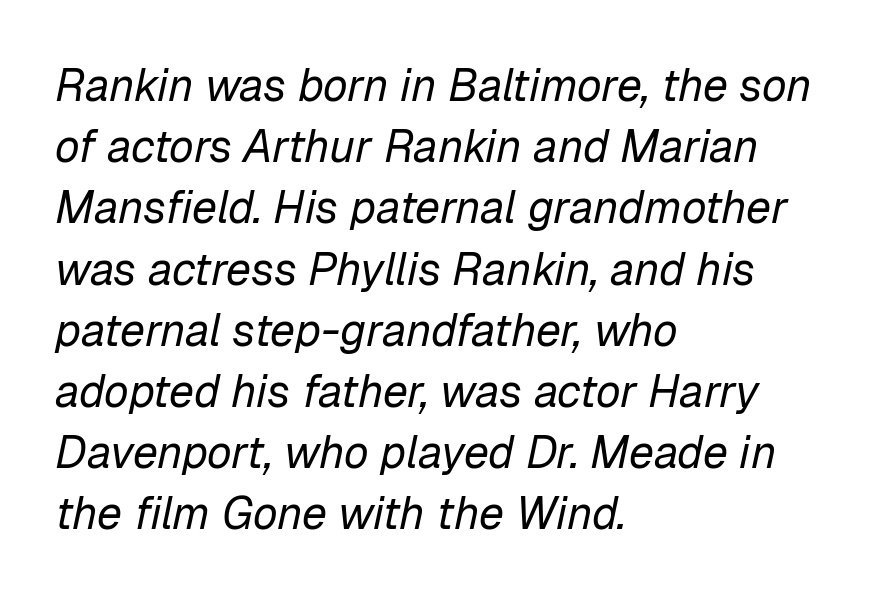
{"italic": "yes", "lean": "right", "slant_degrees": 12, "bold": "no", "weight": "regular", "width": "normal", "stroke_contrast": "low", "x_height": "medium", "monospaced": "no", "underline": "no", "align": "left", "line_spacing": "normal", "line_spacing_ratio": 1.36, "letter_spacing": "normal", "letter_spacing_em": 0.0, "glyph_px": 45}
